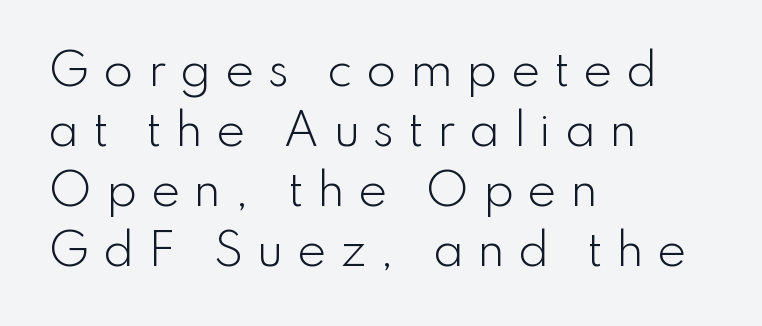
Proportional: the letters do not fall into vertical columns. The paragraph shown leans on its left margin. Quick note: underline off. Vertically, the passage feels balanced, rows spaced as you'd expect. Is this a heavy cut? Hardly; it is regular or lighter.
